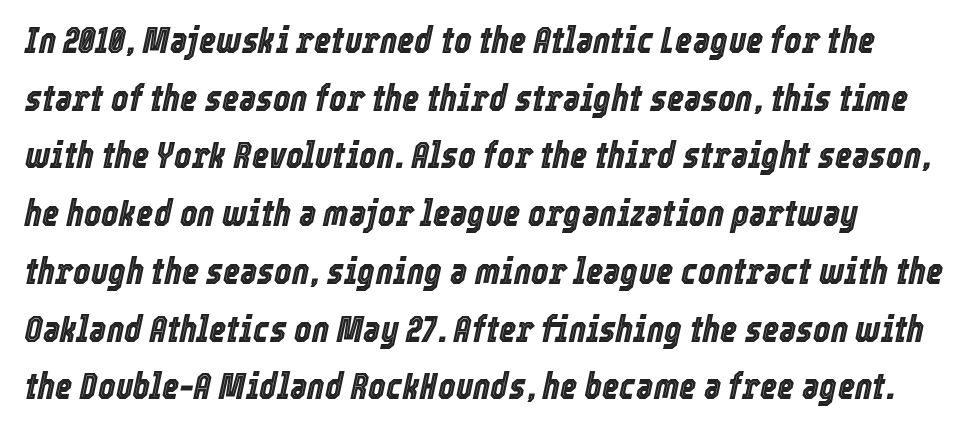
The image shows 37 px condensed type, italic (leaning right); set left-aligned, normal line spacing (1.56x), normal letter spacing, not underlined; a medium x-height.
